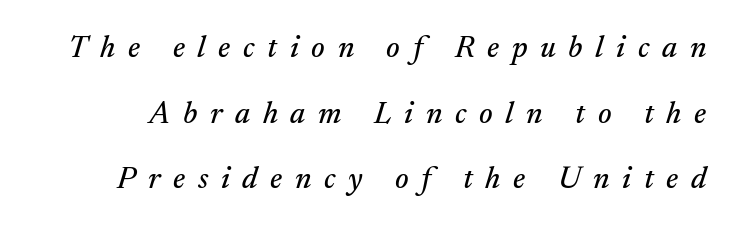
{"serif": "yes", "italic": "yes", "lean": "right", "slant_degrees": 17, "width": "normal", "stroke_contrast": "medium", "x_height": "small", "monospaced": "no", "underline": "no", "line_spacing": "loose", "line_spacing_ratio": 2.12, "letter_spacing": "wide", "letter_spacing_em": 0.41, "glyph_px": 31}
